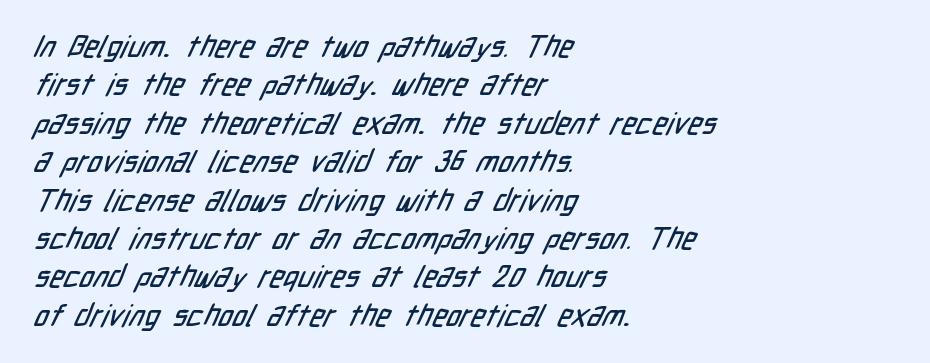
{"serif": "no", "width": "condensed", "stroke_contrast": "low", "x_height": "medium", "monospaced": "no", "underline": "no", "align": "left", "line_spacing": "normal", "line_spacing_ratio": 1.28, "letter_spacing": "normal", "letter_spacing_em": 0.0, "glyph_px": 30}
